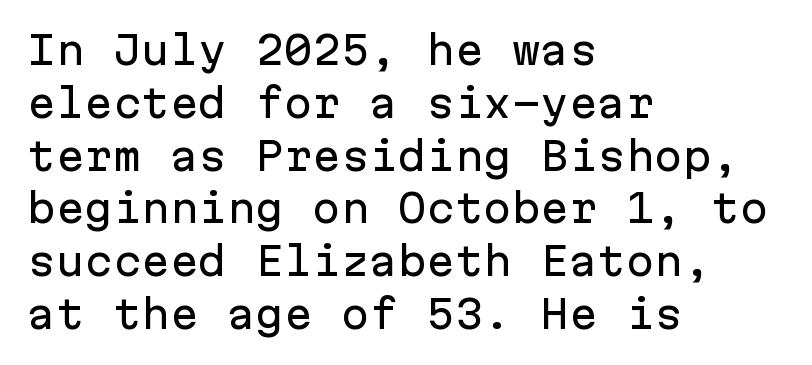
These lines were composed using upright roman letters. The letters carry no serifs — their stems end cleanly without finishing strokes. Students, observe: this is what conventionally led text looks like. Tracking value appears to be zero — textbook default spacing. The words here are not underlined.
